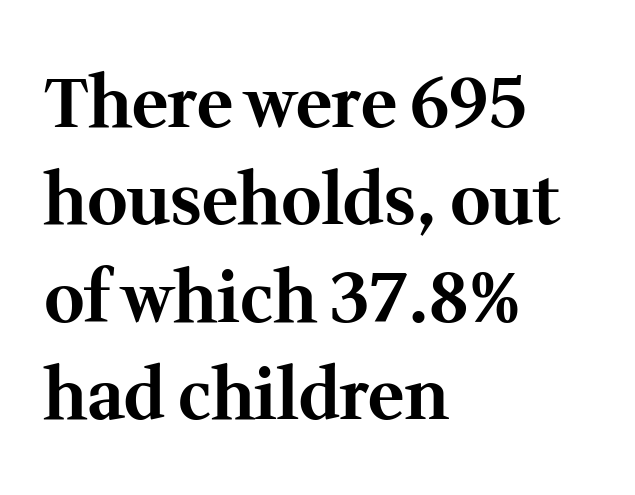
The image shows 69 px bold serif type, upright; set left-aligned, normal line spacing (1.41x), normal letter spacing, not underlined; medium stroke contrast and a medium x-height.
